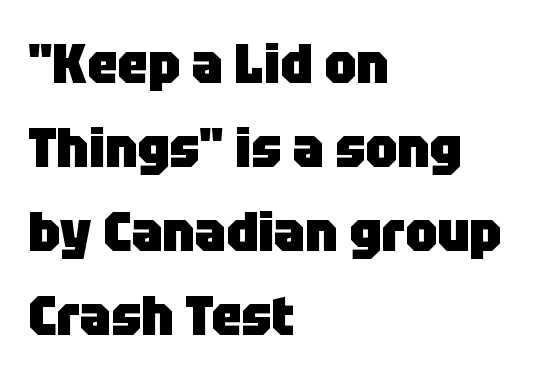
Q: Is the text bold? A: Yes.
Q: Is the text italic (slanted)? A: No, it is upright.
Q: Is the typeface a serif or a sans-serif typeface? A: Sans-serif.
Q: Is the text underlined? A: No.
Q: How is the paragraph aligned? A: Left-aligned.
Q: Is the spacing between letters normal or unusually wide? A: Normal.
Q: Is the spacing between lines tight, normal or loose? A: Normal.
Q: Width (condensed, normal, or wide)? A: Normal.
Q: Stroke contrast? A: Low.
Q: x-height? A: Large.
Q: Monospaced? A: No.
